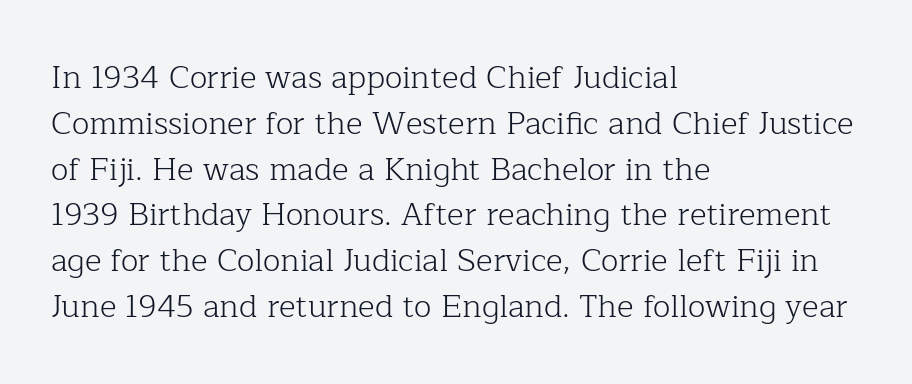
Q: Is the text bold? A: No.
Q: Is the text italic (slanted)? A: No, it is upright.
Q: Is the typeface a serif or a sans-serif typeface? A: Serif.
Q: Is the text underlined? A: No.
Q: How is the paragraph aligned? A: Left-aligned.
Q: Is the spacing between letters normal or unusually wide? A: Normal.
Q: Is the spacing between lines tight, normal or loose? A: Normal.
Q: Width (condensed, normal, or wide)? A: Normal.
Q: Stroke contrast? A: Low.
Q: x-height? A: Medium.
Q: Monospaced? A: No.
